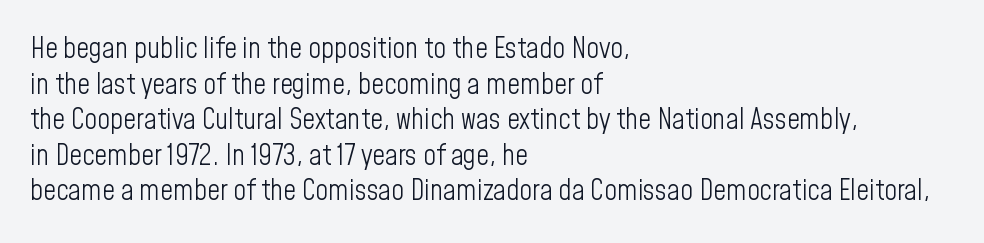
{"serif": "no", "italic": "no", "bold": "no", "weight": "light", "width": "condensed", "stroke_contrast": "low", "x_height": "medium", "monospaced": "no", "underline": "no", "align": "left", "line_spacing": "normal", "line_spacing_ratio": 1.27, "letter_spacing": "normal", "letter_spacing_em": 0.0, "glyph_px": 28}
